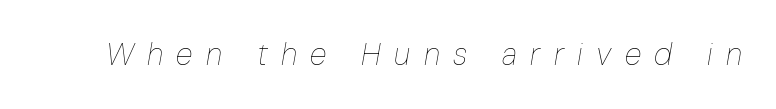
A typesetter would call this proportional, since set widths differ per character. The string is rendered with underlining switched off. Notice how the stems are inclined rather than vertical — that's the hallmark of italics. The horizontal fit of the characters is loose and conspicuously gappy. The characters are drawn with everyday or finer stroke widths.
